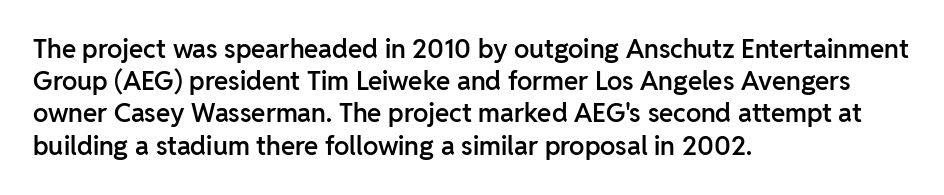
Q: Is the text bold? A: Semi-bold.
Q: Is the text italic (slanted)? A: No, it is upright.
Q: Is the text underlined? A: No.
Q: How is the paragraph aligned? A: Left-aligned.
Q: Is the spacing between letters normal or unusually wide? A: Normal.
